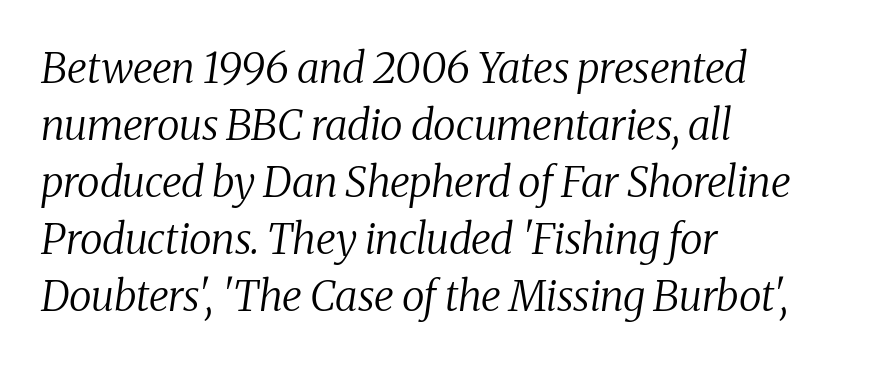
The image shows 42 px regular-weight serif type, italic (leaning right); set left-aligned, normal line spacing (1.36x), normal letter spacing, not underlined; medium stroke contrast and a medium x-height.
